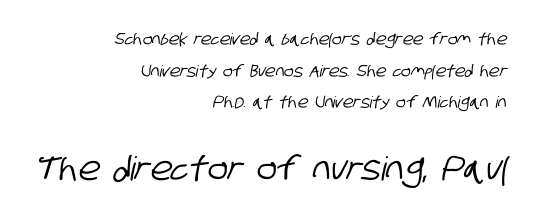
What stands out about the letter spacing? Nothing — it is the standard amount. Underline: absent. Loosely led — the rows are spread out. The letters advance in unequal steps, a hallmark of proportional type. The rag falls on the left side of this text block.
